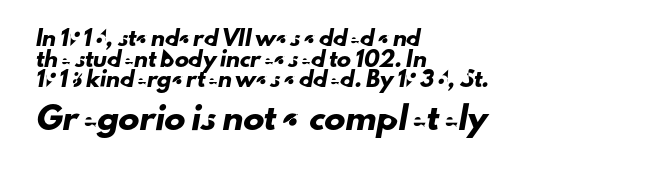
The image shows 21 px text type; set left-aligned, normal line spacing (1.47x), normal letter spacing, not underlined; the second (bottom) block is 1.5x larger.
